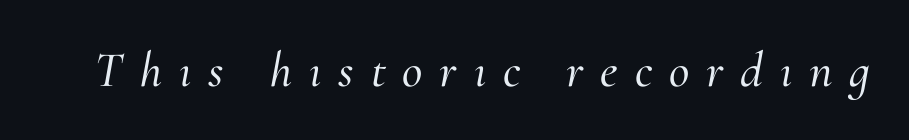
The image shows 50 px serif type, italic (leaning right); set unusually wide letter spacing (+0.34 em), not underlined; medium stroke contrast and a small x-height.
